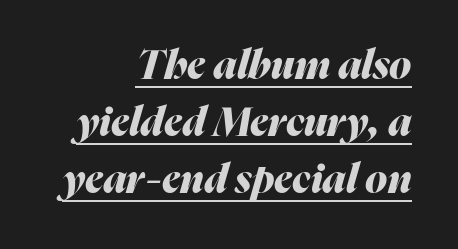
{"italic": "yes", "lean": "right", "slant_degrees": 16, "bold": "yes", "weight": "heavy", "width": "normal", "stroke_contrast": "medium", "x_height": "medium", "monospaced": "no", "underline": "yes", "align": "right", "line_spacing": "normal", "line_spacing_ratio": 1.43, "letter_spacing": "normal", "letter_spacing_em": 0.0, "glyph_px": 40}
